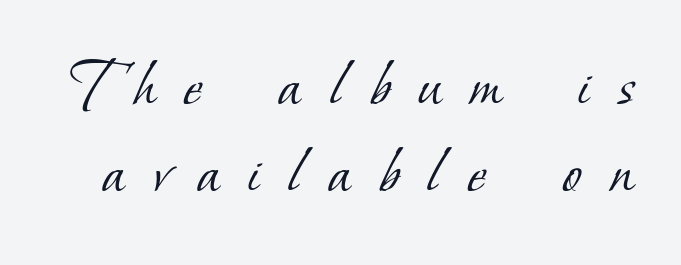
Type without underlining. The typeface has the unassuming heft of standard copy or less. Inter-character spacing is expanded well beyond the font's built-in metrics. Character widths vary here, with narrow letters taking less room than wide ones. Stroke terminals: seriffed.
